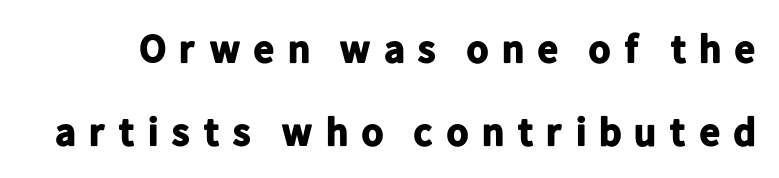
The image shows 40 px bold sans-serif type, upright; set loose line spacing (2.07x), unusually wide letter spacing (+0.26 em), not underlined; low stroke contrast and a medium x-height.
